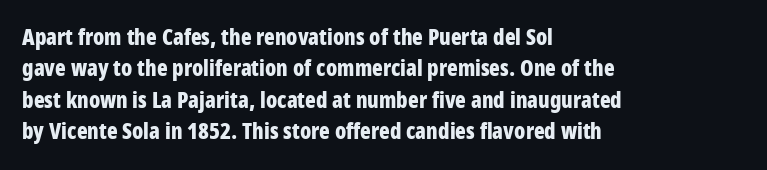
The image shows 22 px bold type, upright; set left-aligned, normal line spacing (1.43x), normal letter spacing, not underlined.
